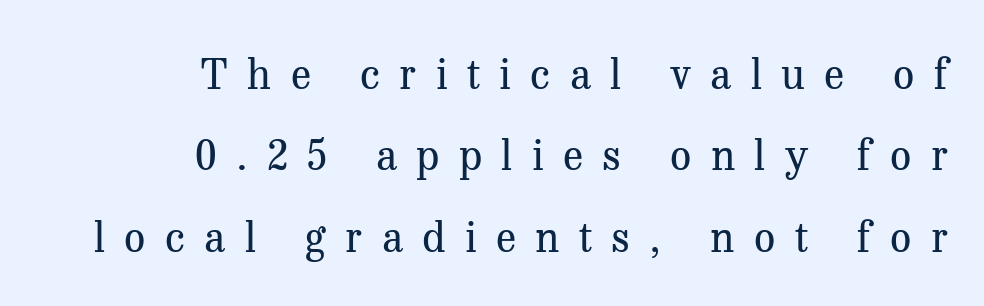
{"serif": "yes", "italic": "no", "bold": "no", "weight": "regular", "width": "normal", "stroke_contrast": "medium", "x_height": "medium", "monospaced": "no", "underline": "no", "align": "right", "line_spacing": "loose", "line_spacing_ratio": 1.94, "letter_spacing": "wide", "letter_spacing_em": 0.46, "glyph_px": 42}
